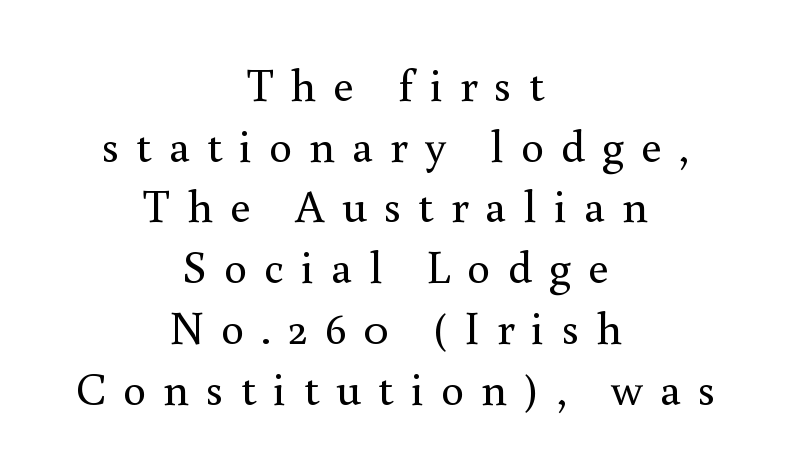
Honestly, the row spacing looks completely unremarkable. In terms of posture, this sample is upright. What kind of face is this? One with serifs. The tracking jumps out immediately: characters are airy and widely separated.
